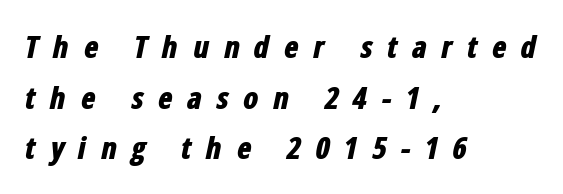
Q: Is the text bold? A: Yes.
Q: Is the text italic (slanted)? A: Yes, it leans right by about 12 degrees.
Q: Is the text underlined? A: No.
Q: How is the paragraph aligned? A: Left-aligned.
Q: Is the spacing between letters normal or unusually wide? A: Unusually wide.
Q: Is the spacing between lines tight, normal or loose? A: Normal.
Q: Width (condensed, normal, or wide)? A: Condensed.
Q: Stroke contrast? A: Low.
Q: x-height? A: Medium.
Q: Monospaced? A: No.
